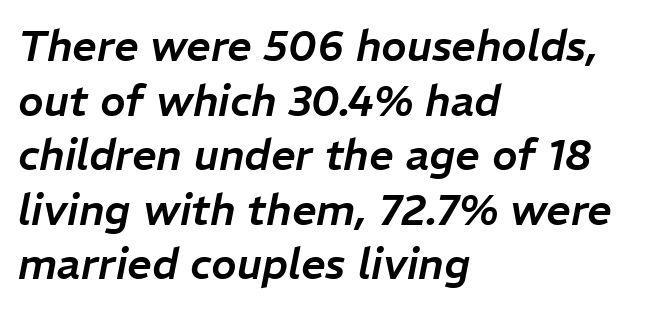
Q: Is the text italic (slanted)? A: Yes, it leans right by about 11 degrees.
Q: Is the text underlined? A: No.
Q: How is the paragraph aligned? A: Left-aligned.
Q: Is the spacing between letters normal or unusually wide? A: Normal.
Q: Is the spacing between lines tight, normal or loose? A: Normal.
Q: Width (condensed, normal, or wide)? A: Normal.
Q: Stroke contrast? A: Low.
Q: x-height? A: Medium.
Q: Monospaced? A: No.
